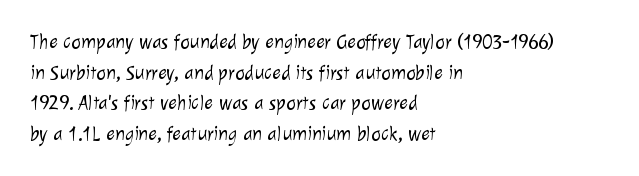
{"bold": "no", "underline": "no", "align": "left", "line_spacing": "normal", "line_spacing_ratio": 1.53, "letter_spacing": "normal", "letter_spacing_em": 0.0, "glyph_px": 20}
